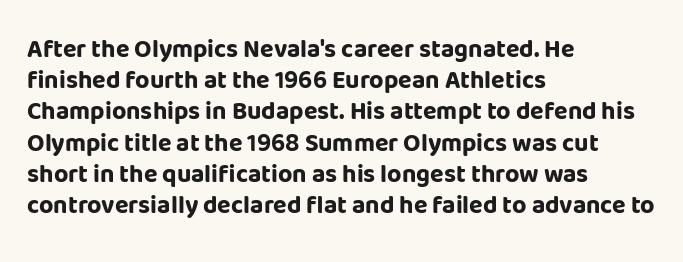
Caption: standard tracking, unaltered. Weight: bold. Line beginnings align vertically; line endings do not. The type sits square on the baseline with zero lean.
